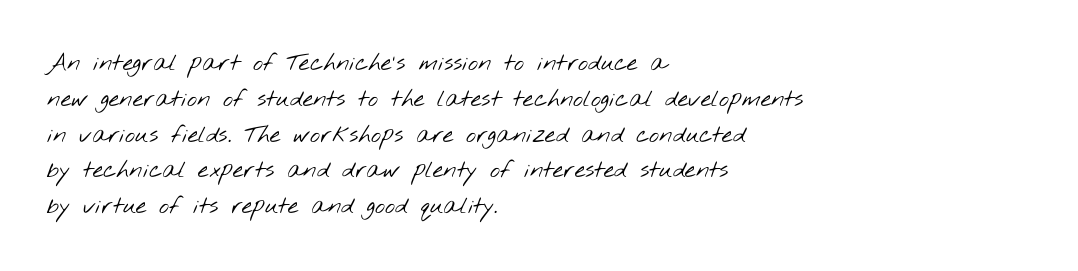
{"bold": "no", "underline": "no", "align": "left", "line_spacing": "normal", "line_spacing_ratio": 1.49, "letter_spacing": "normal", "letter_spacing_em": 0.0, "glyph_px": 24}
